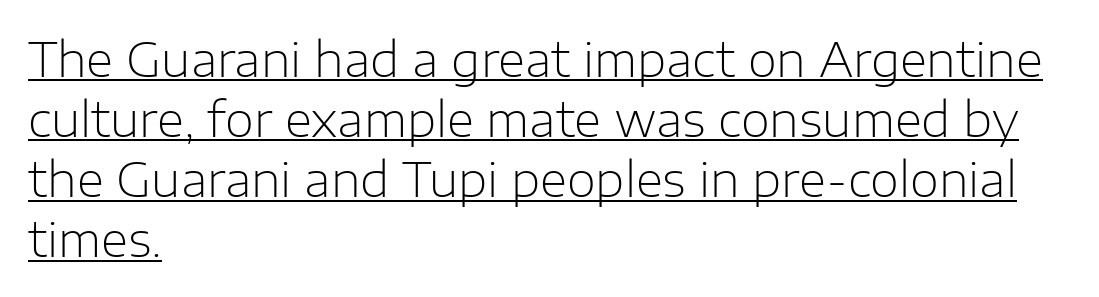
The letters carry no serifs — their stems end cleanly without finishing strokes. This is not heavy type; no bold has been used. Whoever set this chose a conventional vertical rhythm. Looks like regular typesetting: each glyph gets only the width it needs.
